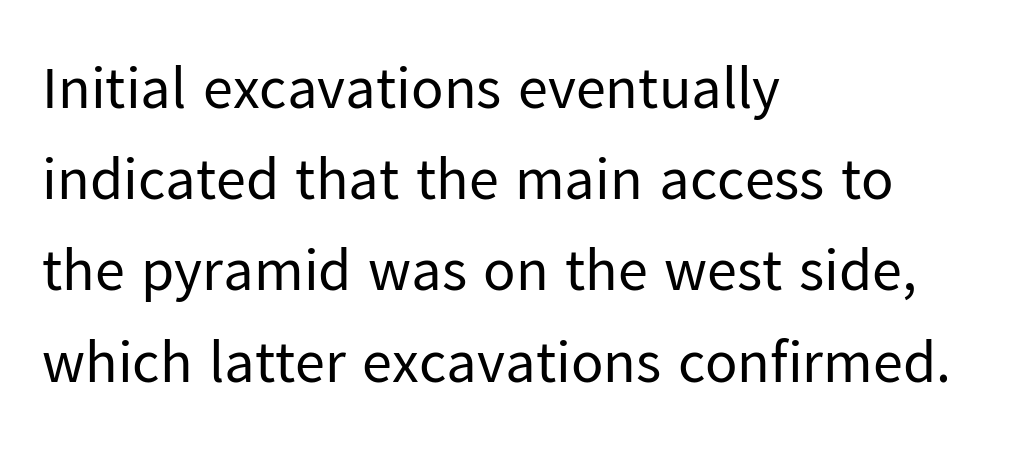
Q: Is the text bold? A: No.
Q: Is the text italic (slanted)? A: No, it is upright.
Q: Is the typeface a serif or a sans-serif typeface? A: Sans-serif.
Q: Is the text underlined? A: No.
Q: How is the paragraph aligned? A: Left-aligned.
Q: Is the spacing between letters normal or unusually wide? A: Normal.
Q: Is the spacing between lines tight, normal or loose? A: Normal.
Q: Width (condensed, normal, or wide)? A: Normal.
Q: Stroke contrast? A: Low.
Q: x-height? A: Medium.
Q: Monospaced? A: No.
